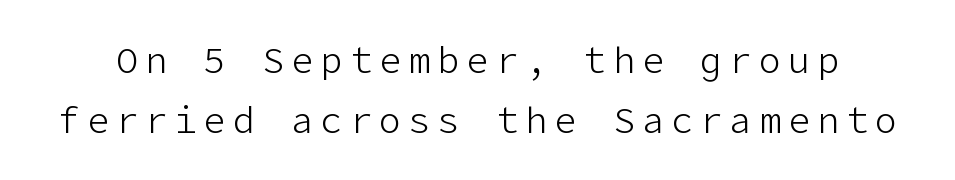
{"serif": "no", "italic": "no", "bold": "no", "weight": "light", "width": "normal", "stroke_contrast": "low", "x_height": "medium", "underline": "no", "line_spacing": "normal", "line_spacing_ratio": 1.61, "glyph_px": 37}
